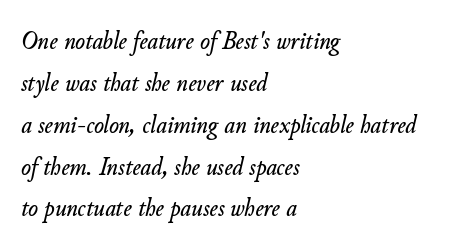
This sample uses an oblique cut, with every glyph tilted off the vertical. These lines are set flush left with a ragged right edge. The vertical gap from one line to the next is medium. The space directly below the letters is spotless. Compared with typical body copy, the letter spacing here is the same.
